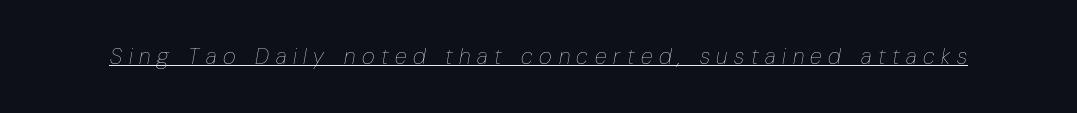
{"italic": "yes", "lean": "right", "slant_degrees": 10, "bold": "no", "underline": "yes", "letter_spacing": "wide", "letter_spacing_em": 0.3, "glyph_px": 22}
